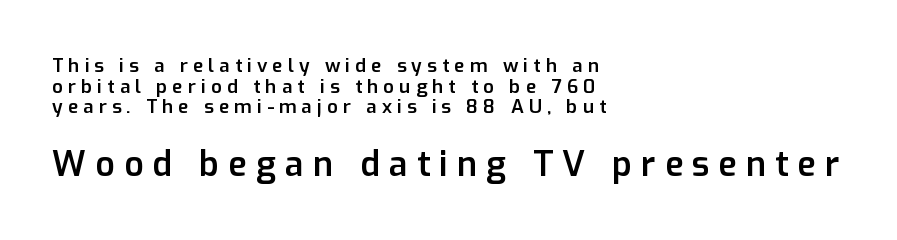
The image shows 34 px semibold sans-serif type, upright; set left-aligned, tight line spacing (1.08x), unusually wide letter spacing (+0.27 em), not underlined; the second (bottom) block is 1.79x larger; low stroke contrast and a medium x-height.
